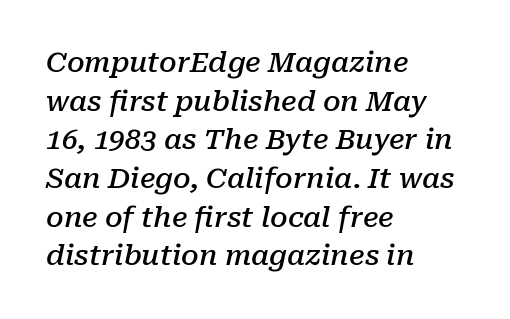
Q: Is the text bold? A: Semi-bold.
Q: Is the text italic (slanted)? A: Yes, it leans right by about 10 degrees.
Q: Is the typeface a serif or a sans-serif typeface? A: Serif.
Q: Is the text underlined? A: No.
Q: How is the paragraph aligned? A: Left-aligned.
Q: Is the spacing between letters normal or unusually wide? A: Normal.
Q: Is the spacing between lines tight, normal or loose? A: Normal.
Q: Width (condensed, normal, or wide)? A: Normal.
Q: Stroke contrast? A: Low.
Q: x-height? A: Medium.
Q: Monospaced? A: No.
